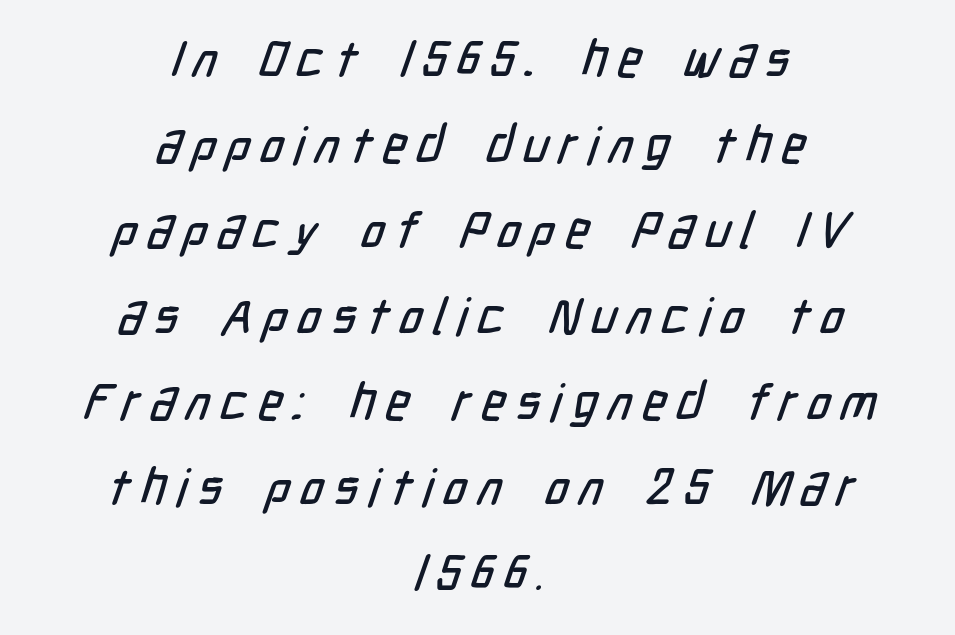
Q: Is the typeface a serif or a sans-serif typeface? A: Sans-serif.
Q: Is the text underlined? A: No.
Q: How is the paragraph aligned? A: Centered.
Q: Is the spacing between letters normal or unusually wide? A: Unusually wide.
Q: Is the spacing between lines tight, normal or loose? A: Normal.
Q: Width (condensed, normal, or wide)? A: Condensed.
Q: Stroke contrast? A: Low.
Q: x-height? A: Medium.
Q: Monospaced? A: No.
